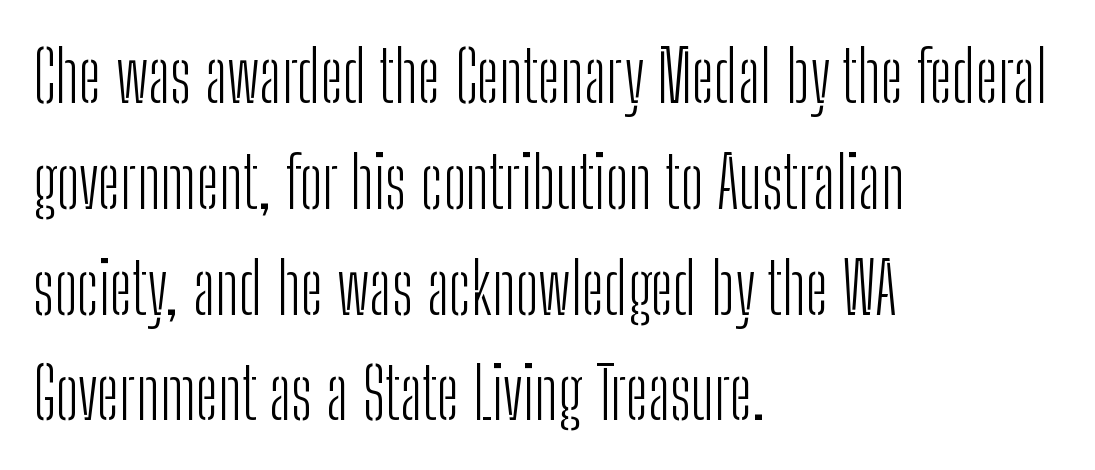
{"serif": "no", "italic": "no", "bold": "no", "weight": "light", "width": "condensed", "stroke_contrast": "low", "x_height": "medium", "monospaced": "no", "underline": "no", "align": "left", "line_spacing": "normal", "line_spacing_ratio": 1.49, "letter_spacing": "normal", "letter_spacing_em": 0.0, "glyph_px": 71}
